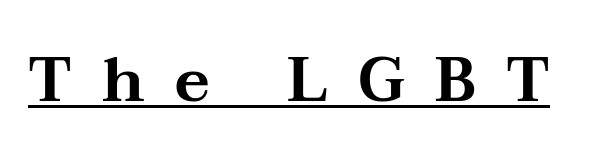
The image shows 62 px wide serif type, upright; set unusually wide letter spacing (+0.49 em), underlined; medium stroke contrast and a medium x-height.
